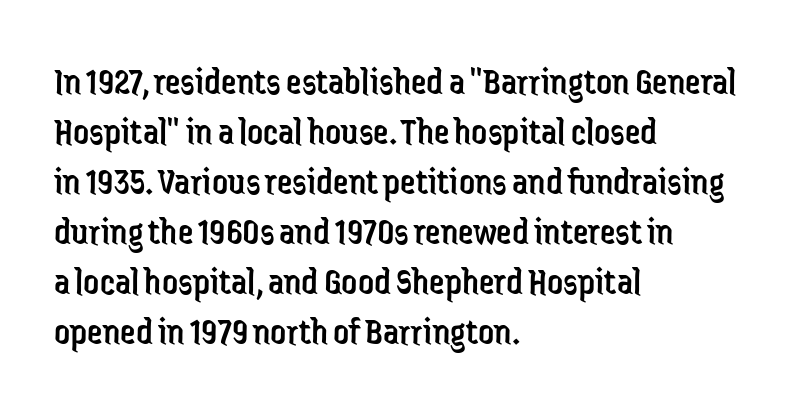
One-word summary of the alignment: left. Summary of vertical rhythm: regular, with standard interline spacing. Each word holds together tightly as a unit, with standard inter-letter gaps. Regarding serifs, this sample does without them. Check under the words: just untouched page.
